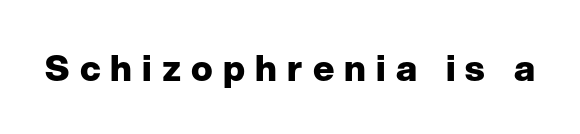
Q: Is the text bold? A: Yes.
Q: Is the text italic (slanted)? A: No, it is upright.
Q: Is the typeface a serif or a sans-serif typeface? A: Sans-serif.
Q: Is the text underlined? A: No.
Q: Is the spacing between letters normal or unusually wide? A: Unusually wide.
Q: Width (condensed, normal, or wide)? A: Normal.
Q: Stroke contrast? A: Low.
Q: x-height? A: Medium.
Q: Monospaced? A: No.
